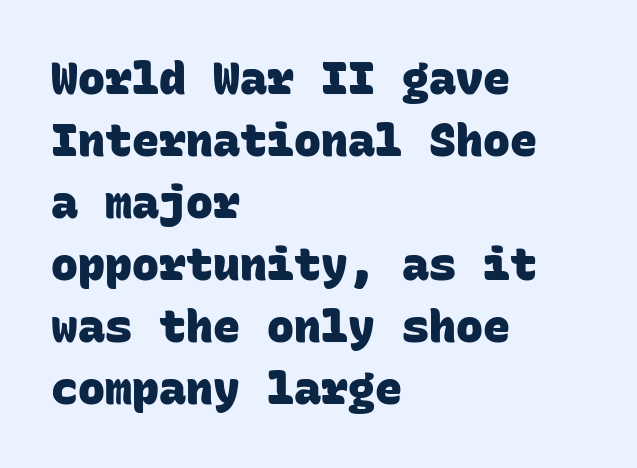
Q: Is the text bold? A: Yes.
Q: Is the typeface a serif or a sans-serif typeface? A: Sans-serif.
Q: Is the text underlined? A: No.
Q: How is the paragraph aligned? A: Left-aligned.
Q: Is the spacing between letters normal or unusually wide? A: Normal.
Q: Is the spacing between lines tight, normal or loose? A: Normal.
Q: Width (condensed, normal, or wide)? A: Normal.
Q: Stroke contrast? A: Low.
Q: x-height? A: Large.
Q: Monospaced? A: Yes.
